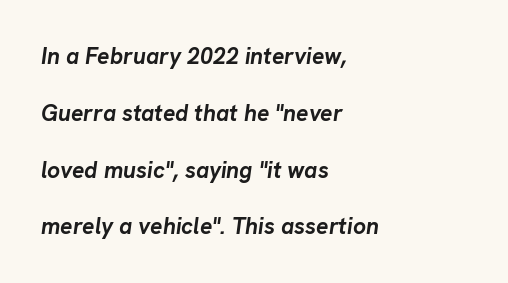
Looking at the ascenders, they clearly lean. Airy leading. How heavy is the stroke? Heavy — this is a bold. A bare baseline throughout the passage.
